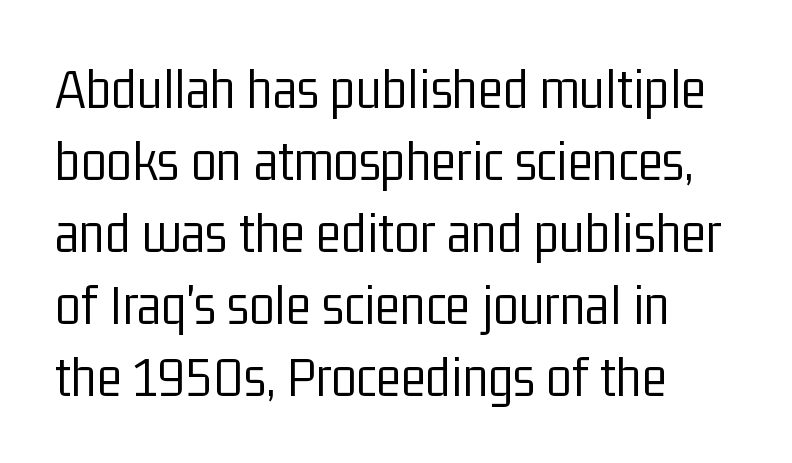
The image shows 59 px light, condensed sans-serif type, upright; set left-aligned, line spacing 1.22x, normal letter spacing, not underlined; low stroke contrast and a medium x-height.
